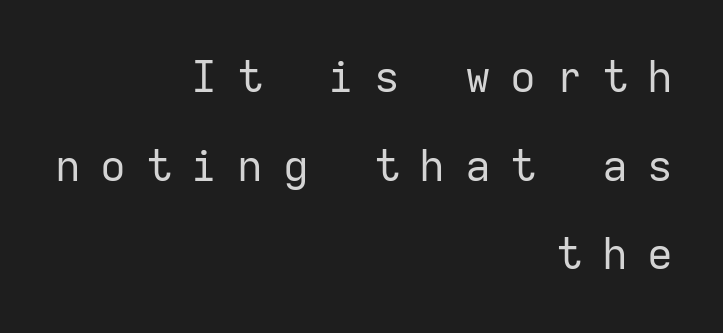
Notice how the stems are strictly vertical — no italics here. A typesetter would call this leading open, well beyond the default. Honestly, there is no underline to notice here at all. The paragraph has a hard right edge and a soft left edge. The designer went with a sans here, leaving each stem footless. Tracking here is generous; glyphs stand well apart from one another.
